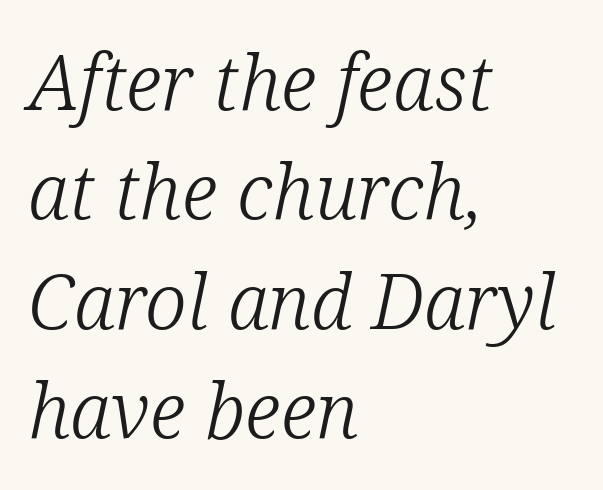
One-word summary of the alignment: left. Unlike a clean sans, this face finishes its strokes with serifs. A typesetter would call this leading conventional body-copy spacing. The gaps between neighbouring characters are ordinary and unremarkable.
